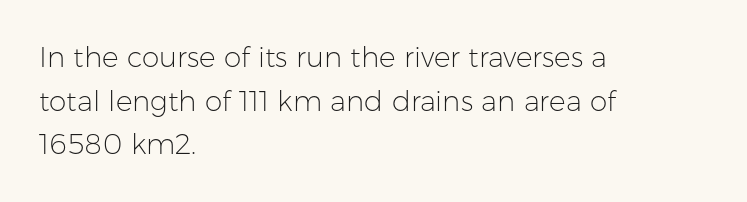
Q: Is the text bold? A: No.
Q: Is the text italic (slanted)? A: No, it is upright.
Q: Is the typeface a serif or a sans-serif typeface? A: Sans-serif.
Q: Is the text underlined? A: No.
Q: How is the paragraph aligned? A: Left-aligned.
Q: Is the spacing between letters normal or unusually wide? A: Normal.
Q: Is the spacing between lines tight, normal or loose? A: Normal.
Q: Width (condensed, normal, or wide)? A: Normal.
Q: Stroke contrast? A: Low.
Q: x-height? A: Medium.
Q: Monospaced? A: No.
